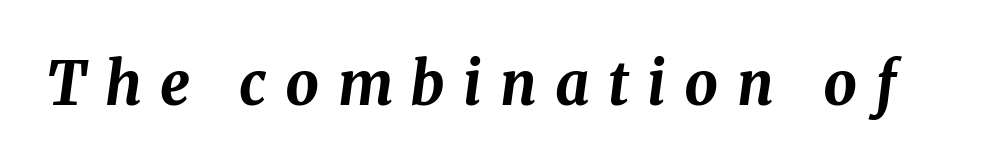
{"italic": "yes", "lean": "right", "slant_degrees": 8, "bold": "yes", "weight": "bold", "width": "normal", "stroke_contrast": "medium", "x_height": "medium", "monospaced": "no", "underline": "no", "letter_spacing": "wide", "letter_spacing_em": 0.31, "glyph_px": 59}
